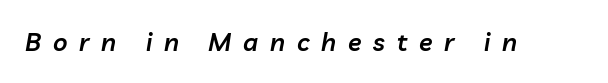
Semibold letterforms, between regular and bold. This sample uses expanded letter spacing, leaving extra air between glyphs. The passage shown is not underscored anywhere. The lettering tilts uniformly, giving the passage an italic look.
